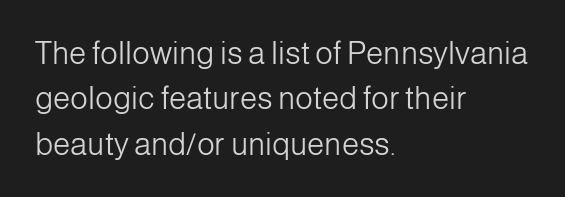
The image shows 31 px light sans-serif type, upright; set left-aligned, normal line spacing (1.46x), normal letter spacing, not underlined; low stroke contrast and a medium x-height.
